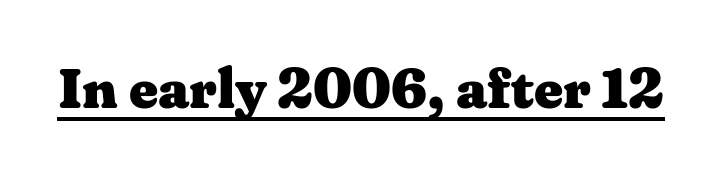
Q: Is the text bold? A: Yes.
Q: Is the text italic (slanted)? A: No, it is upright.
Q: Is the typeface a serif or a sans-serif typeface? A: Serif.
Q: Is the text underlined? A: Yes.
Q: Is the spacing between letters normal or unusually wide? A: Normal.
Q: Width (condensed, normal, or wide)? A: Wide.
Q: Stroke contrast? A: Medium.
Q: x-height? A: Medium.
Q: Monospaced? A: No.
